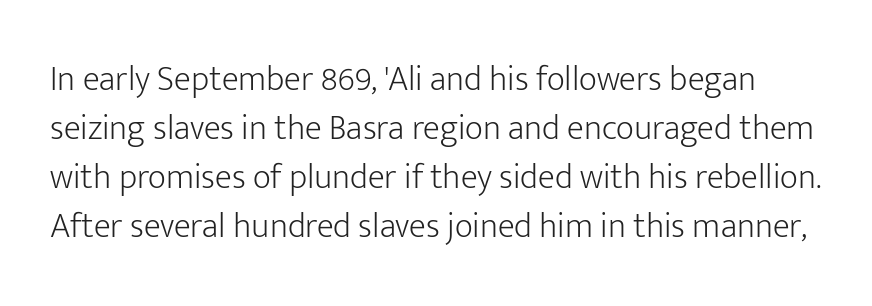
Q: Is the text bold? A: No.
Q: Is the text italic (slanted)? A: No, it is upright.
Q: Is the typeface a serif or a sans-serif typeface? A: Sans-serif.
Q: Is the text underlined? A: No.
Q: Is the spacing between letters normal or unusually wide? A: Normal.
Q: Is the spacing between lines tight, normal or loose? A: Normal.
Q: Width (condensed, normal, or wide)? A: Normal.
Q: Stroke contrast? A: Low.
Q: x-height? A: Medium.
Q: Monospaced? A: No.
